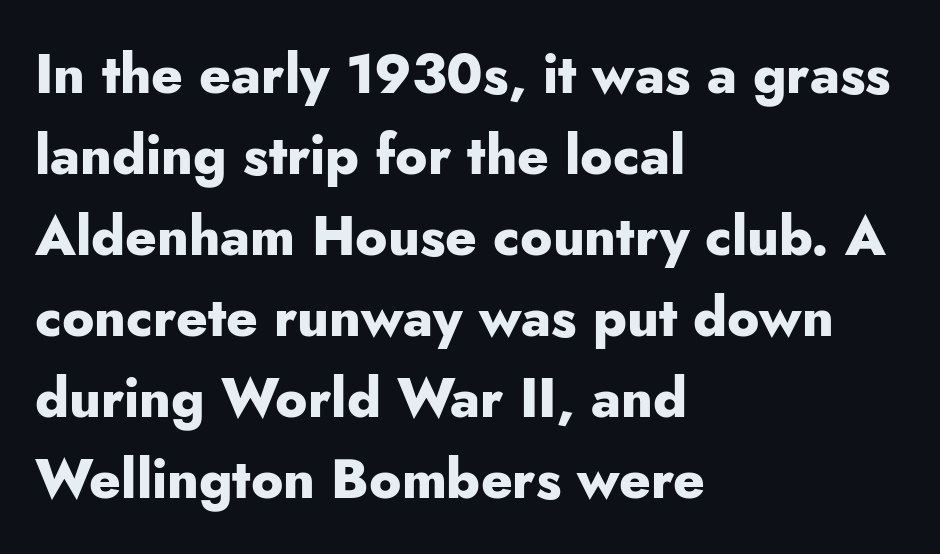
{"serif": "no", "italic": "no", "bold": "yes", "weight": "heavy", "width": "normal", "stroke_contrast": "low", "x_height": "small", "monospaced": "no", "underline": "no", "align": "left", "line_spacing": "normal", "line_spacing_ratio": 1.5, "letter_spacing": "normal", "letter_spacing_em": 0.0, "glyph_px": 54}
